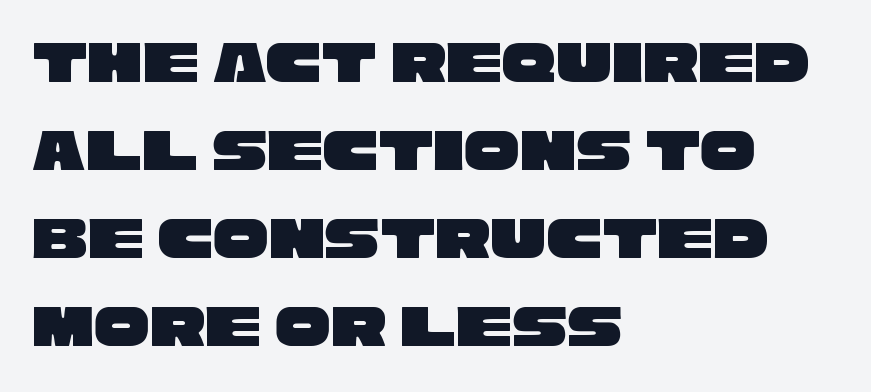
Quick note: underline off. Does the type have serifs? No, each stem ends abruptly. The vertical gap from one line to the next is medium. Letter spacing: default.
